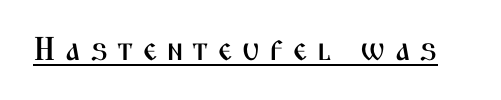
The image shows 33 px condensed sans-serif type, upright; set unusually wide letter spacing (+0.28 em), underlined; medium stroke contrast and a medium x-height.
